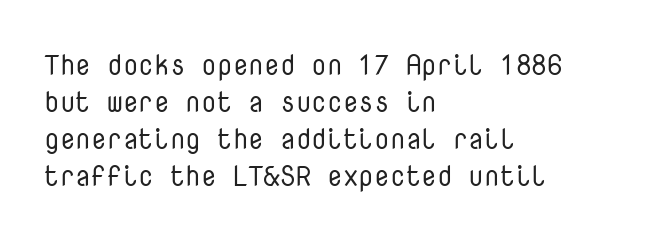
The image shows 28 px regular-weight sans-serif type, upright, monospaced; set left-aligned, normal line spacing (1.32x), normal letter spacing, not underlined; low stroke contrast and a medium x-height.
